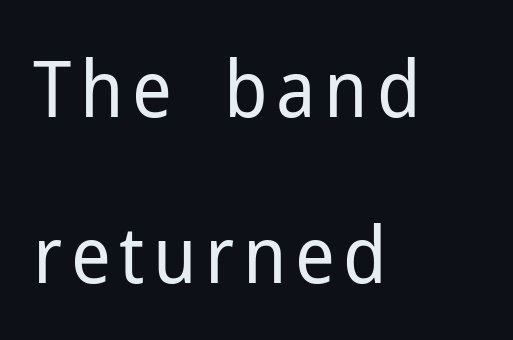
Serifs: no, the terminals of the letterforms are clean. Alignment: flush left. This sample has the flowing, uneven cadence of proportional lettering. Unlike italic type, these characters show no tilt at all. The words here are not underlined.
